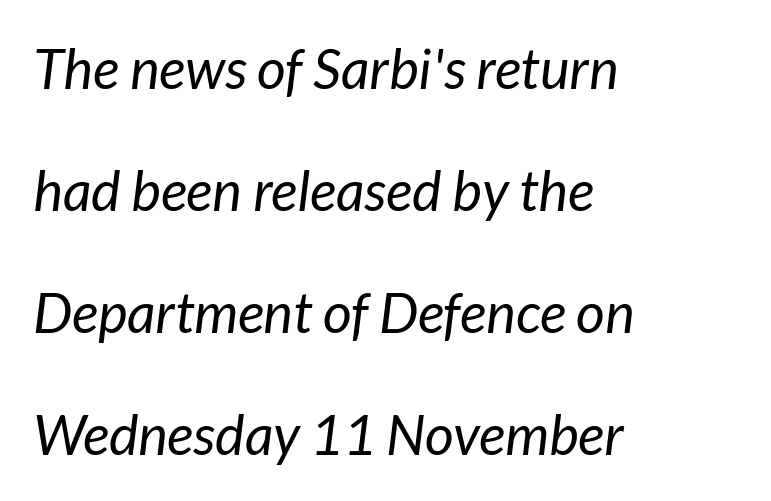
The image shows 56 px regular-weight type, italic (leaning right); set left-aligned, loose line spacing (2.18x), normal letter spacing, not underlined; low stroke contrast and a medium x-height.
